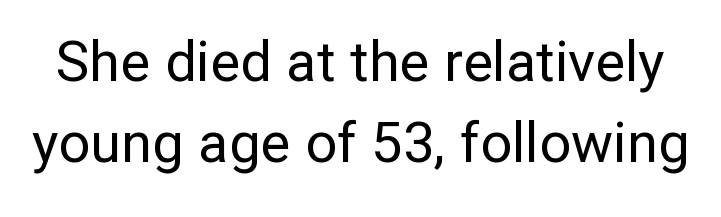
The image shows 56 px regular-weight sans-serif type, upright; set normal line spacing (1.45x), normal letter spacing, not underlined; low stroke contrast and a medium x-height.
